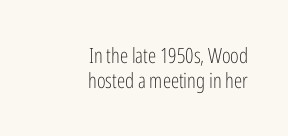
{"italic": "no", "bold": "no", "underline": "no", "align": "right", "line_spacing_ratio": 1.2, "letter_spacing": "normal", "letter_spacing_em": 0.0, "glyph_px": 21}
